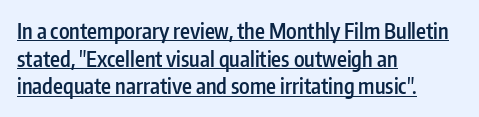
The image shows 21 px text type, upright; set left-aligned, normal line spacing (1.32x), normal letter spacing, underlined.
